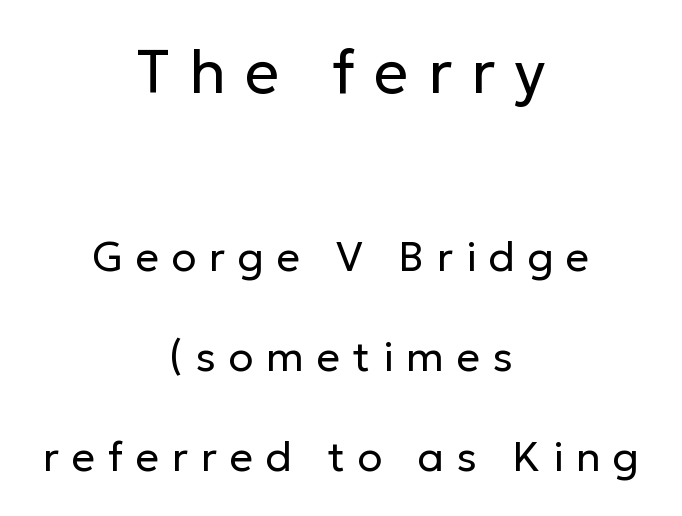
{"serif": "no", "italic": "no", "bold": "no", "weight": "regular", "width": "normal", "stroke_contrast": "low", "x_height": "medium", "monospaced": "no", "underline": "no", "align": "center", "line_spacing": "loose", "line_spacing_ratio": 2.44, "letter_spacing": "wide", "letter_spacing_em": 0.31, "larger_block": "first", "size_ratio": 1.49, "glyph_px": 61}
